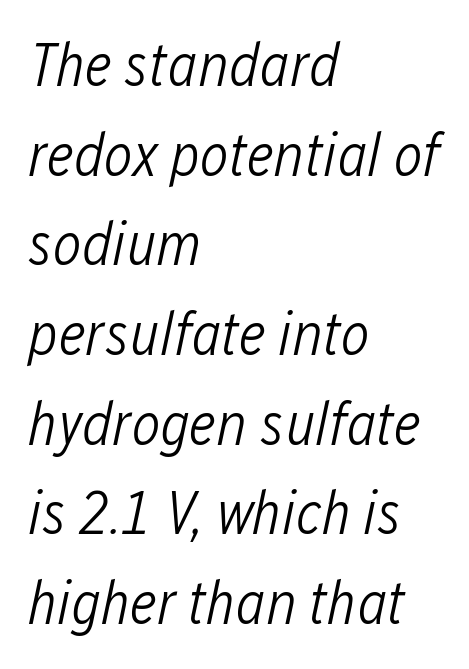
The image shows 61 px light, condensed type, italic (leaning right); set left-aligned, normal line spacing (1.47x), normal letter spacing, not underlined; low stroke contrast and a medium x-height.
